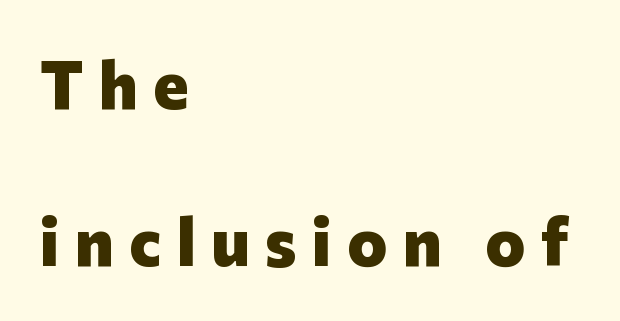
Q: Is the text bold? A: Yes.
Q: Is the text italic (slanted)? A: No, it is upright.
Q: Is the typeface a serif or a sans-serif typeface? A: Sans-serif.
Q: Is the text underlined? A: No.
Q: How is the paragraph aligned? A: Left-aligned.
Q: Is the spacing between letters normal or unusually wide? A: Unusually wide.
Q: Is the spacing between lines tight, normal or loose? A: Loose.
Q: Width (condensed, normal, or wide)? A: Normal.
Q: Stroke contrast? A: Low.
Q: x-height? A: Medium.
Q: Monospaced? A: No.
